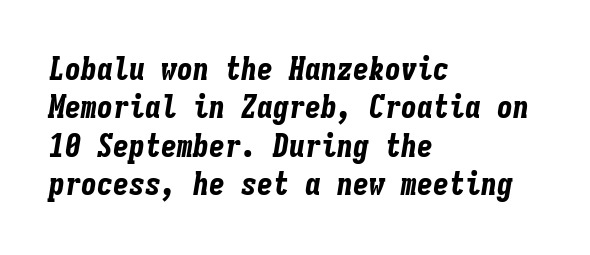
The image shows 32 px bold, condensed type, italic (leaning right), monospaced; set left-aligned, line spacing 1.2x, normal letter spacing, not underlined; low stroke contrast and a medium x-height.
